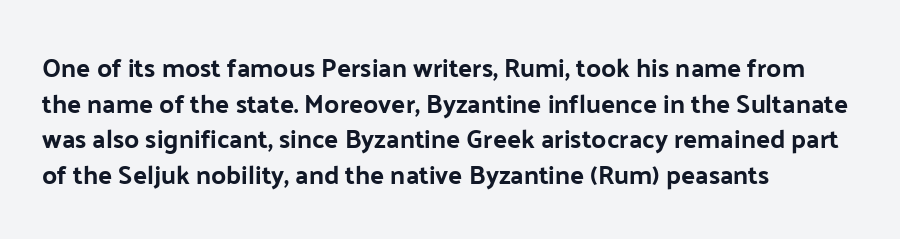
Q: Is the text italic (slanted)? A: No, it is upright.
Q: Is the text underlined? A: No.
Q: How is the paragraph aligned? A: Left-aligned.
Q: Is the spacing between letters normal or unusually wide? A: Normal.
Q: Is the spacing between lines tight, normal or loose? A: Normal.
